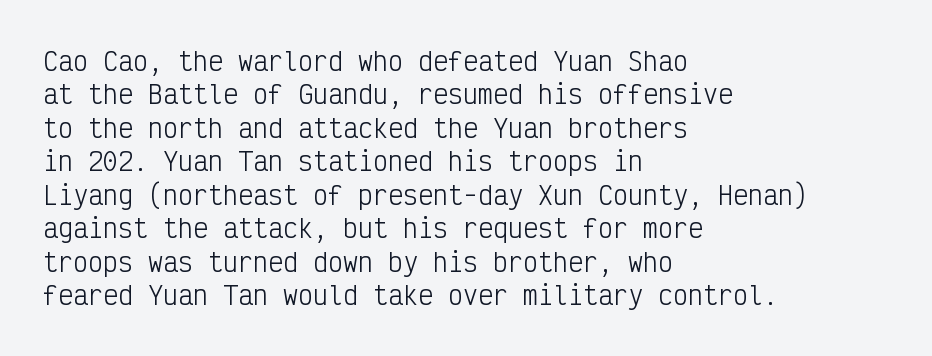
{"italic": "no", "bold": "no", "underline": "no", "align": "left", "line_spacing": "normal", "line_spacing_ratio": 1.34, "letter_spacing": "normal", "letter_spacing_em": 0.0, "glyph_px": 25}
